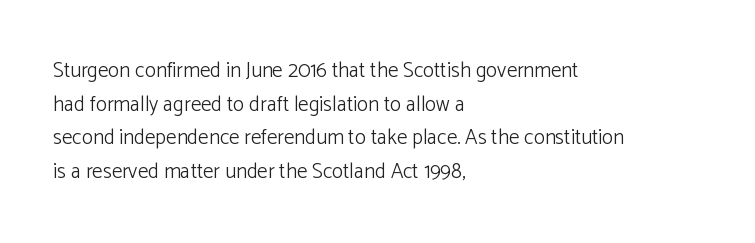
The font's upright variant was chosen for this text. Does the leading feel generous? No, just average. Letters rest on an invisible, unmarked baseline. Heft: none added — not bold. Typeset ragged right — the left edge is the straight one.
